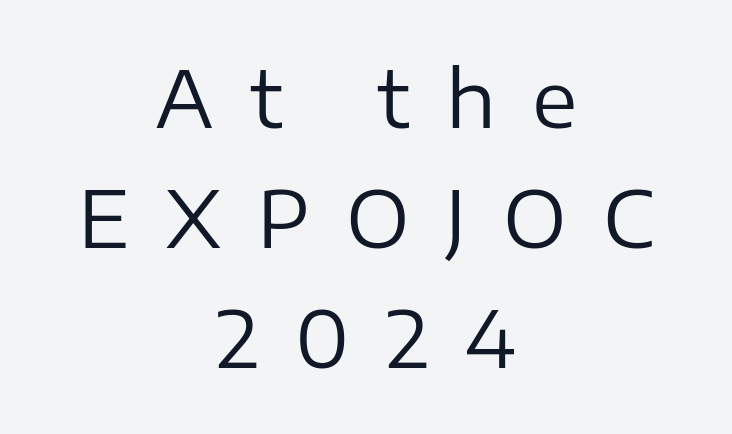
Q: Is the text bold? A: No.
Q: Is the text italic (slanted)? A: No, it is upright.
Q: Is the typeface a serif or a sans-serif typeface? A: Sans-serif.
Q: Is the text underlined? A: No.
Q: How is the paragraph aligned? A: Centered.
Q: Is the spacing between letters normal or unusually wide? A: Unusually wide.
Q: Is the spacing between lines tight, normal or loose? A: Normal.
Q: Width (condensed, normal, or wide)? A: Normal.
Q: Stroke contrast? A: Low.
Q: x-height? A: Medium.
Q: Monospaced? A: No.
